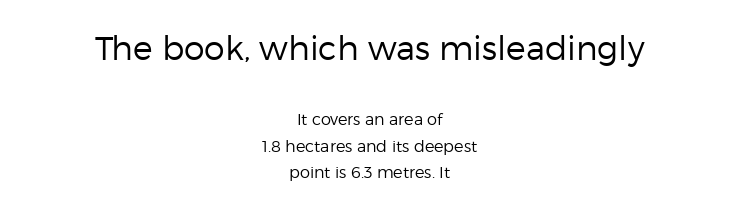
Q: Is the text bold? A: No.
Q: Is the text italic (slanted)? A: No, it is upright.
Q: Is the typeface a serif or a sans-serif typeface? A: Sans-serif.
Q: Is the text underlined? A: No.
Q: How is the paragraph aligned? A: Centered.
Q: Is the spacing between letters normal or unusually wide? A: Normal.
Q: Is the spacing between lines tight, normal or loose? A: Normal.
Q: Which block of text is set in a larger size, the first (top) or the second (bottom)? A: The first (top) one.
Q: Width (condensed, normal, or wide)? A: Normal.
Q: Stroke contrast? A: Low.
Q: x-height? A: Medium.
Q: Monospaced? A: No.
